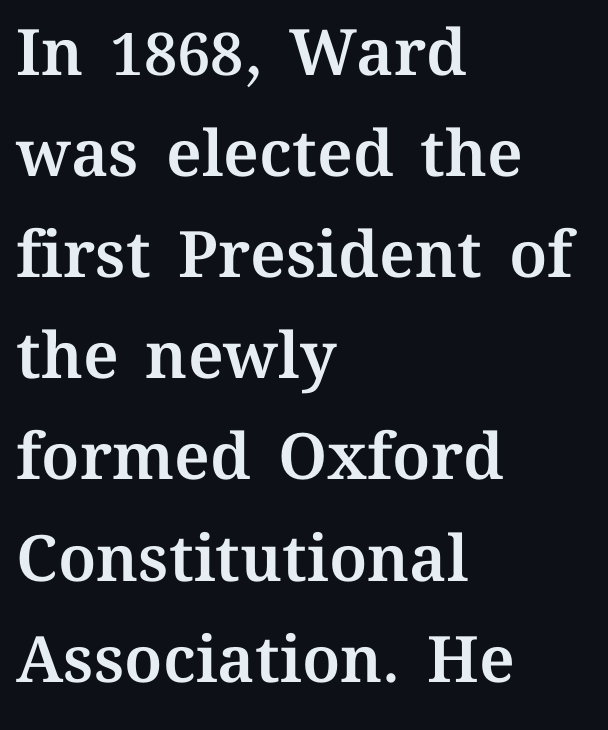
The image shows 64 px text type, upright; set left-aligned, normal line spacing (1.58x), normal letter spacing, not underlined; medium stroke contrast and a medium x-height.
